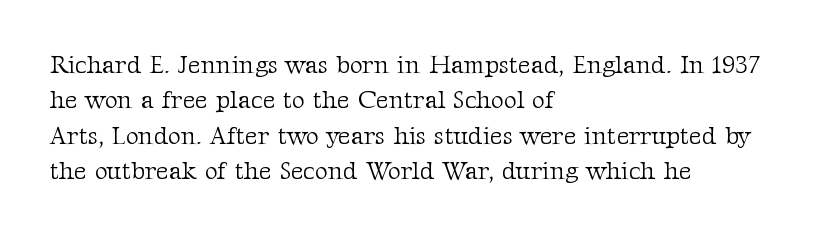
Q: Is the text bold? A: No.
Q: Is the text italic (slanted)? A: No, it is upright.
Q: Is the text underlined? A: No.
Q: How is the paragraph aligned? A: Left-aligned.
Q: Is the spacing between letters normal or unusually wide? A: Normal.
Q: Is the spacing between lines tight, normal or loose? A: Normal.
